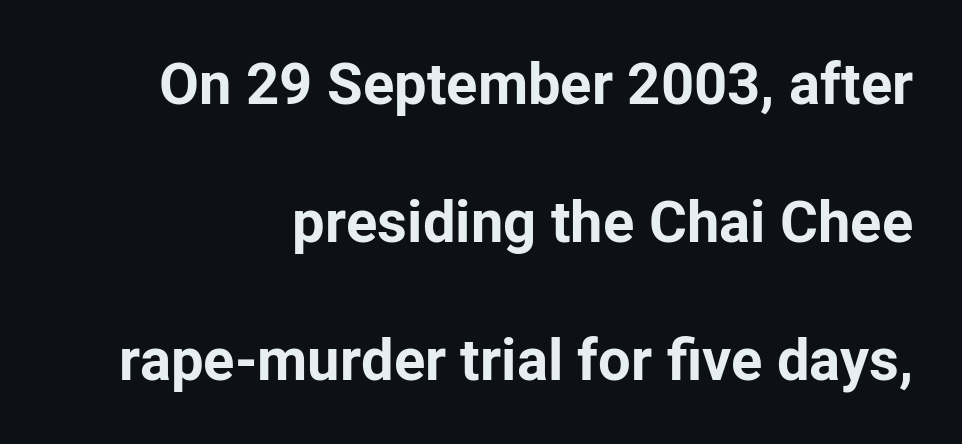
Q: Is the text bold? A: Yes.
Q: Is the text italic (slanted)? A: No, it is upright.
Q: Is the typeface a serif or a sans-serif typeface? A: Sans-serif.
Q: Is the text underlined? A: No.
Q: How is the paragraph aligned? A: Right-aligned.
Q: Is the spacing between letters normal or unusually wide? A: Normal.
Q: Is the spacing between lines tight, normal or loose? A: Loose.
Q: Width (condensed, normal, or wide)? A: Normal.
Q: Stroke contrast? A: Low.
Q: x-height? A: Medium.
Q: Monospaced? A: No.
